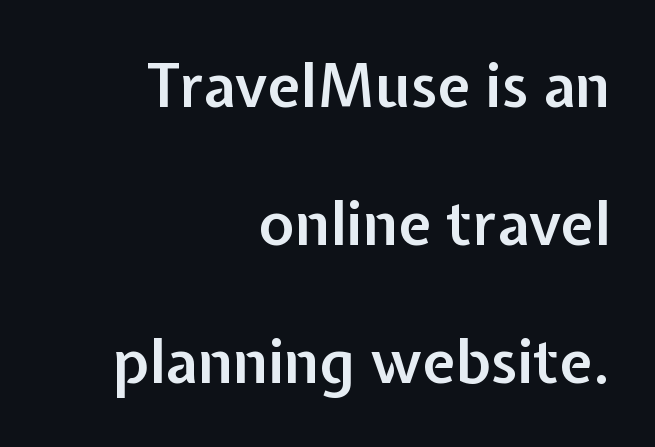
Q: Is the text bold? A: Semi-bold.
Q: Is the text italic (slanted)? A: No, it is upright.
Q: Is the typeface a serif or a sans-serif typeface? A: Sans-serif.
Q: Is the text underlined? A: No.
Q: How is the paragraph aligned? A: Right-aligned.
Q: Is the spacing between letters normal or unusually wide? A: Normal.
Q: Is the spacing between lines tight, normal or loose? A: Loose.
Q: Width (condensed, normal, or wide)? A: Normal.
Q: Stroke contrast? A: Low.
Q: x-height? A: Medium.
Q: Monospaced? A: No.
